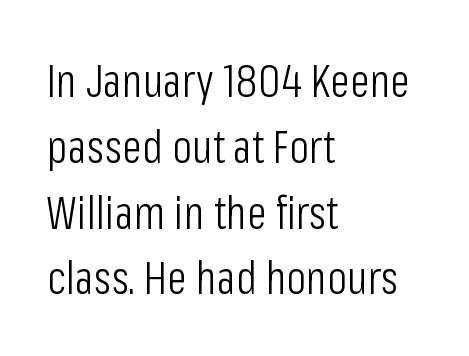
{"serif": "no", "italic": "no", "bold": "no", "weight": "light", "width": "condensed", "stroke_contrast": "low", "x_height": "medium", "monospaced": "no", "underline": "no", "align": "left", "line_spacing": "normal", "line_spacing_ratio": 1.43, "letter_spacing": "normal", "letter_spacing_em": 0.0, "glyph_px": 46}
